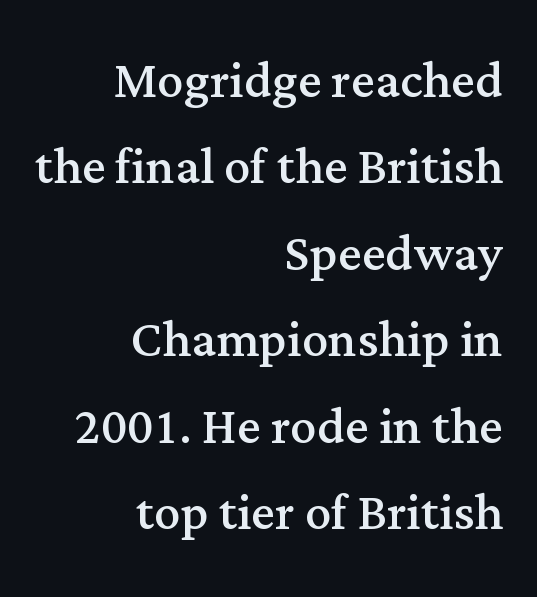
The image shows 66 px regular-weight serif type, upright; set right-aligned, normal line spacing (1.31x), normal letter spacing, not underlined; medium stroke contrast and a medium x-height.
